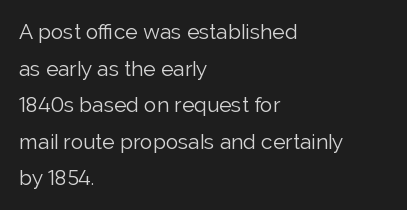
{"italic": "no", "bold": "no", "underline": "no", "align": "left", "line_spacing_ratio": 1.74, "letter_spacing": "normal", "letter_spacing_em": 0.0, "glyph_px": 21}
